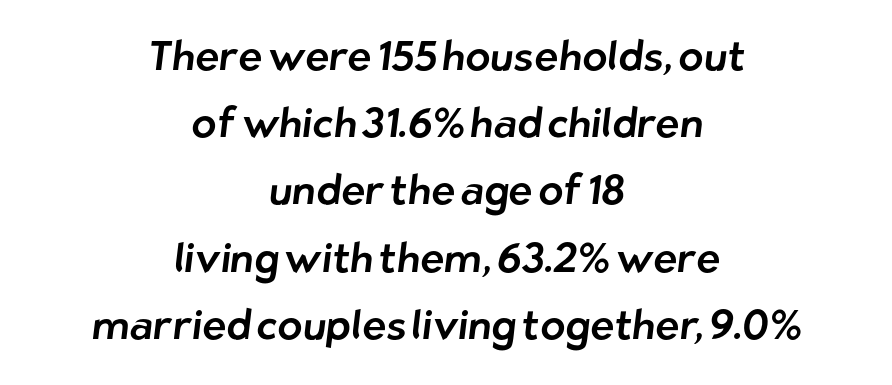
The image shows 41 px sans-serif type; set centered, normal line spacing (1.64x), normal letter spacing, not underlined; low stroke contrast and a medium x-height.
